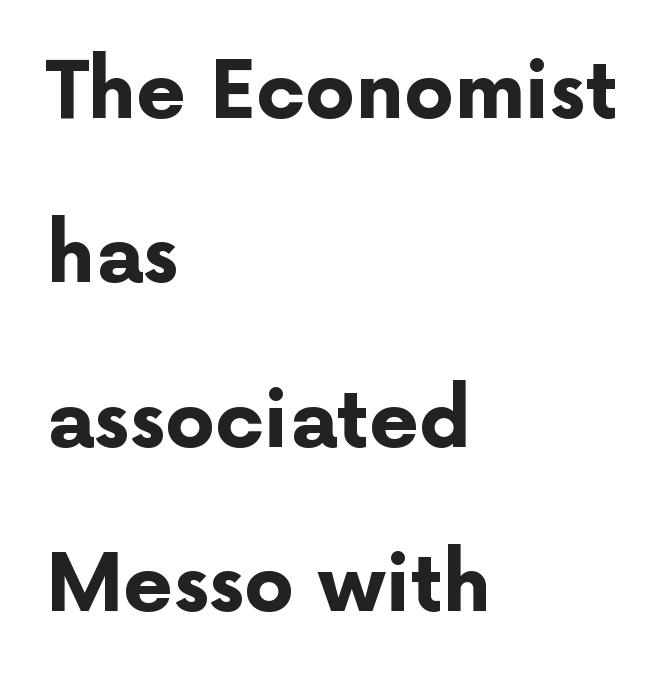
Is this a fixed-width face? No — the glyphs have proportional, varying widths. The typesetting leans heavy: a genuine bold. Any mark beneath the type? The region is blank. Horizontal bands of white between lines are thick stripes. The typeface chosen for these lines omits serifs. Here the glyphs are tracked normally, forming tight word shapes.
